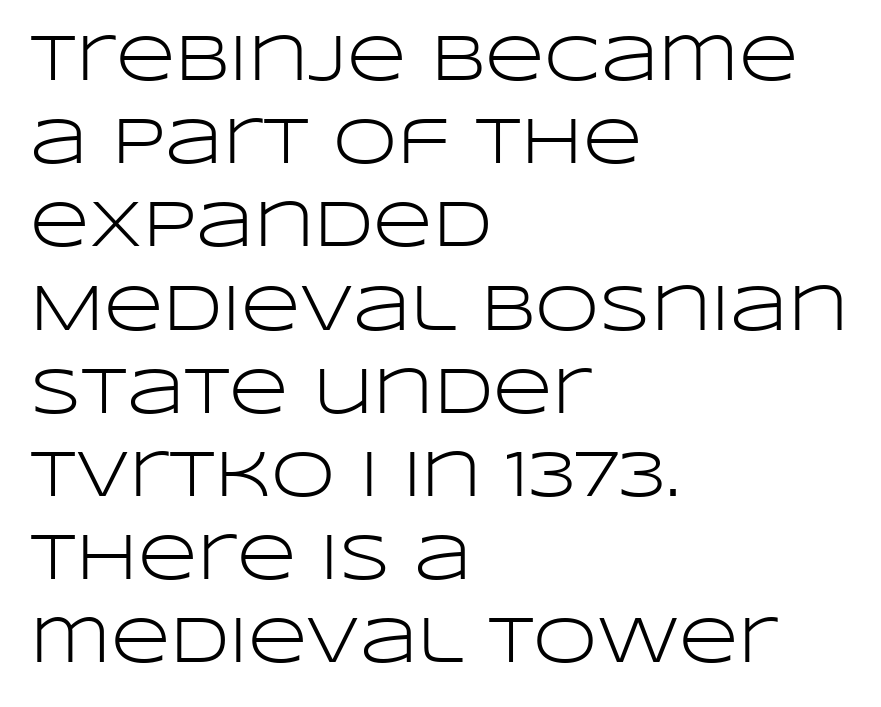
{"serif": "no", "italic": "no", "bold": "no", "weight": "light", "width": "wide", "stroke_contrast": "low", "x_height": "large", "monospaced": "no", "underline": "no", "align": "left", "line_spacing": "normal", "line_spacing_ratio": 1.28, "letter_spacing": "normal", "letter_spacing_em": 0.0, "glyph_px": 65}
